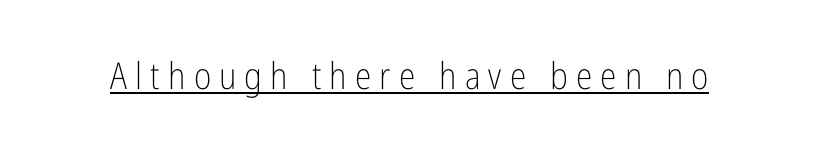
Q: Is the text bold? A: No.
Q: Is the text italic (slanted)? A: No, it is upright.
Q: Is the typeface a serif or a sans-serif typeface? A: Sans-serif.
Q: Is the text underlined? A: Yes.
Q: Is the spacing between letters normal or unusually wide? A: Unusually wide.
Q: Width (condensed, normal, or wide)? A: Condensed.
Q: Stroke contrast? A: Low.
Q: x-height? A: Medium.
Q: Monospaced? A: No.
